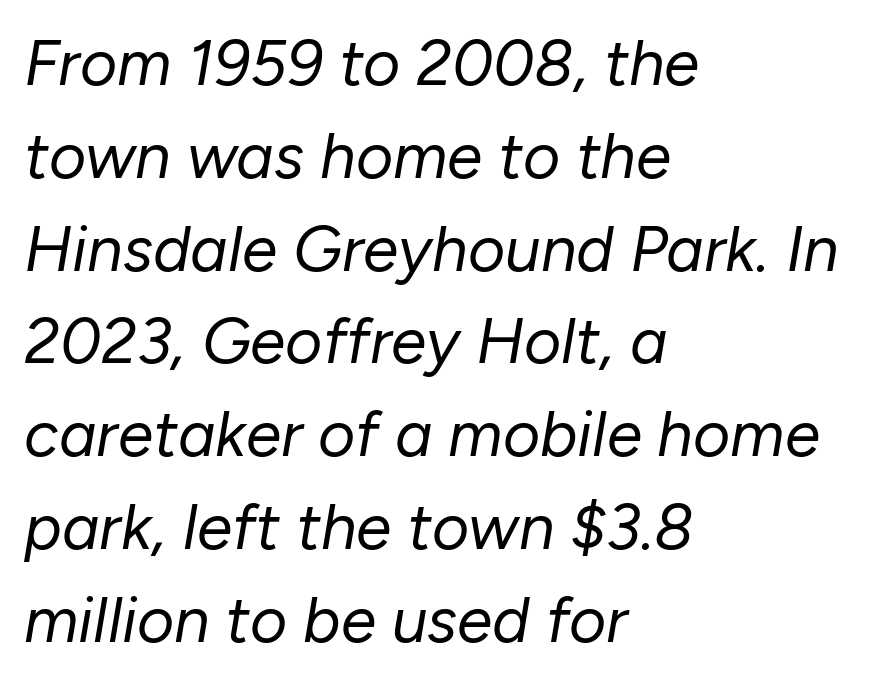
The image shows 64 px regular-weight type, italic (leaning right); set left-aligned, normal line spacing (1.45x), normal letter spacing, not underlined; low stroke contrast and a medium x-height.
